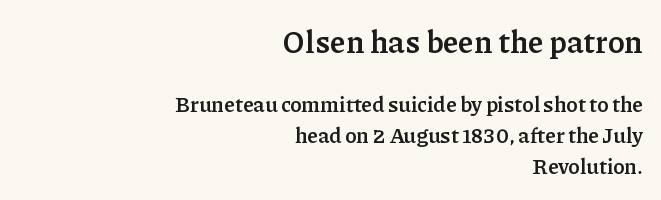
{"serif": "yes", "italic": "no", "bold": "yes", "weight": "semibold", "width": "normal", "stroke_contrast": "low", "x_height": "medium", "monospaced": "no", "underline": "no", "align": "right", "line_spacing": "normal", "line_spacing_ratio": 1.47, "letter_spacing": "normal", "letter_spacing_em": 0.0, "larger_block": "first", "size_ratio": 1.48, "glyph_px": 31}
